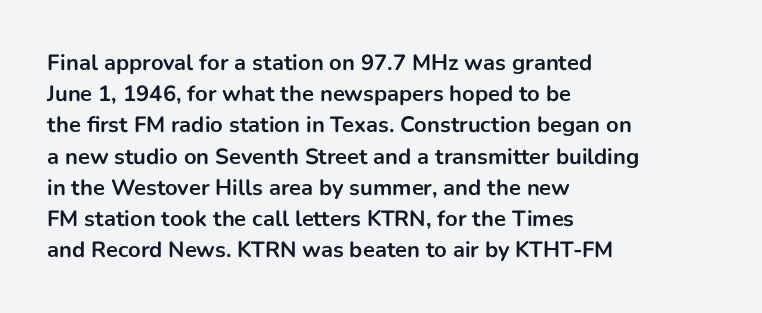
{"italic": "no", "bold": "yes", "underline": "no", "align": "left", "line_spacing": "normal", "line_spacing_ratio": 1.42, "letter_spacing": "normal", "letter_spacing_em": 0.0, "glyph_px": 22}
